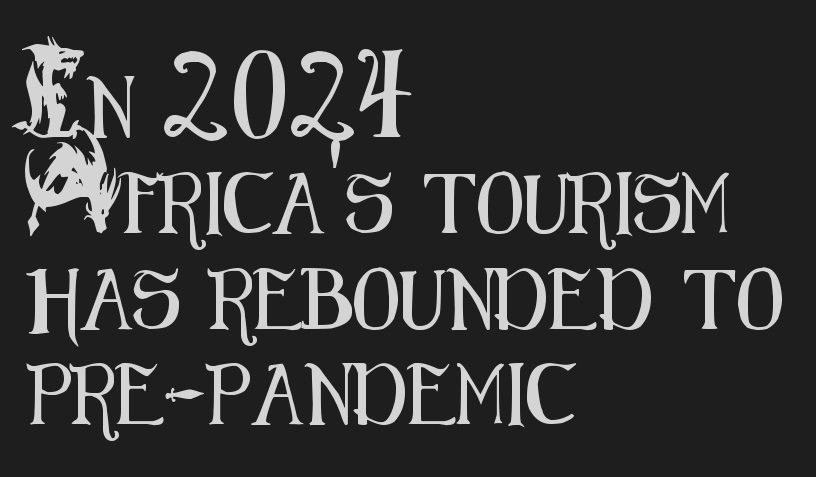
Q: Is the text italic (slanted)? A: No, it is upright.
Q: Is the typeface a serif or a sans-serif typeface? A: Sans-serif.
Q: Is the text underlined? A: No.
Q: How is the paragraph aligned? A: Left-aligned.
Q: Is the spacing between letters normal or unusually wide? A: Normal.
Q: Is the spacing between lines tight, normal or loose? A: Normal.
Q: Width (condensed, normal, or wide)? A: Condensed.
Q: Stroke contrast? A: Medium.
Q: x-height? A: Small.
Q: Monospaced? A: No.
